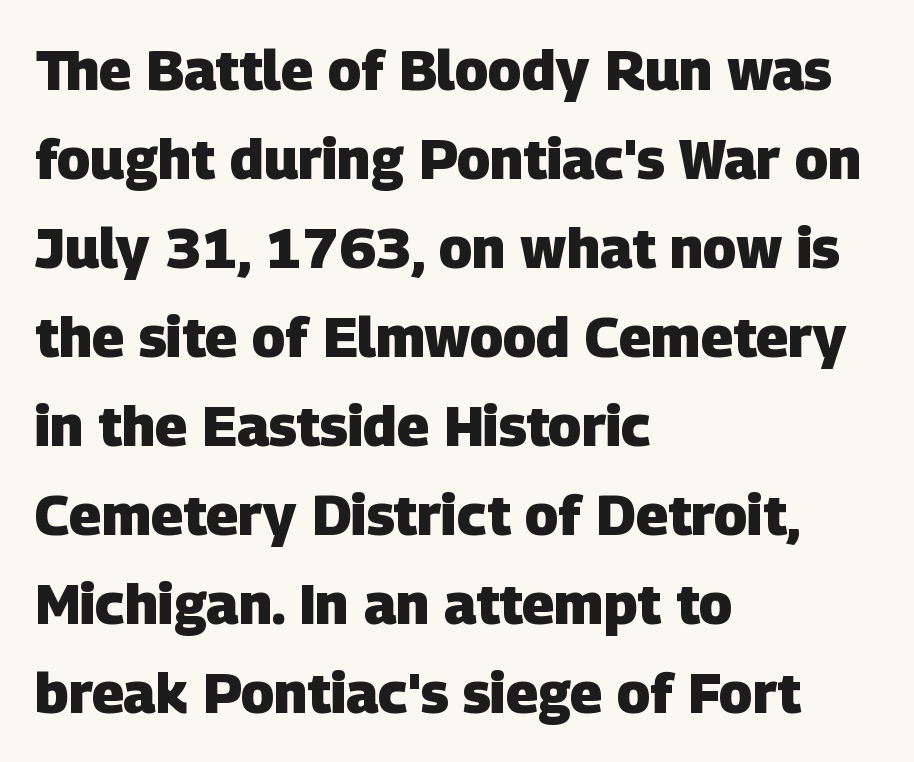
The image shows 56 px heavy sans-serif type; set left-aligned, normal line spacing (1.59x), normal letter spacing, not underlined; low stroke contrast and a large x-height.
